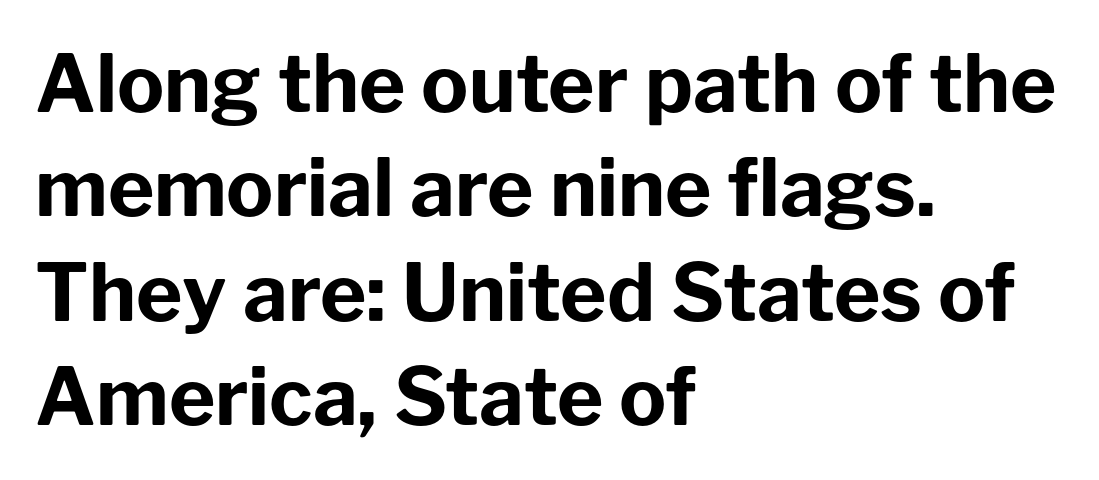
Q: Is the text bold? A: Yes.
Q: Is the text italic (slanted)? A: No, it is upright.
Q: Is the typeface a serif or a sans-serif typeface? A: Sans-serif.
Q: Is the text underlined? A: No.
Q: How is the paragraph aligned? A: Left-aligned.
Q: Is the spacing between letters normal or unusually wide? A: Normal.
Q: Is the spacing between lines tight, normal or loose? A: Normal.
Q: Width (condensed, normal, or wide)? A: Normal.
Q: Stroke contrast? A: Low.
Q: x-height? A: Medium.
Q: Monospaced? A: No.
